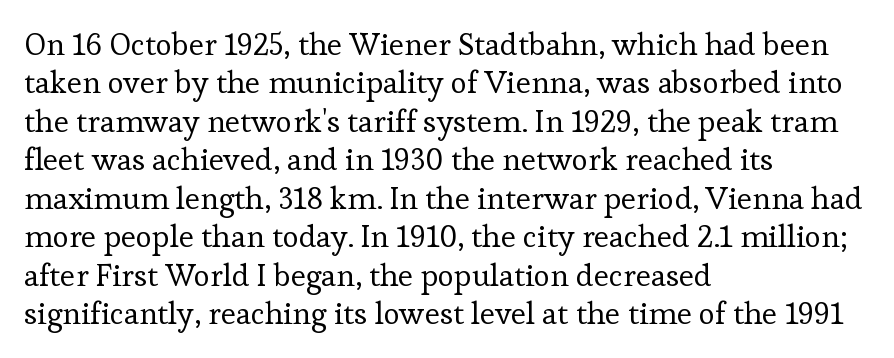
Q: Is the text bold? A: No.
Q: Is the text italic (slanted)? A: No, it is upright.
Q: Is the typeface a serif or a sans-serif typeface? A: Serif.
Q: Is the text underlined? A: No.
Q: How is the paragraph aligned? A: Left-aligned.
Q: Is the spacing between letters normal or unusually wide? A: Normal.
Q: Width (condensed, normal, or wide)? A: Normal.
Q: Stroke contrast? A: Low.
Q: x-height? A: Medium.
Q: Monospaced? A: No.
